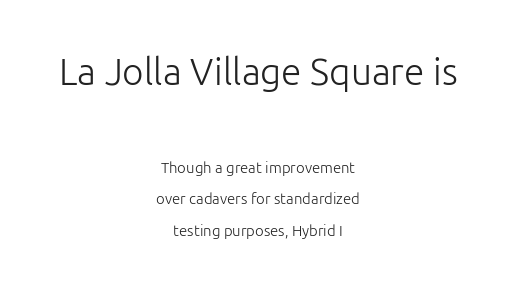
The image shows 37 px light sans-serif type, upright; set centered, loose line spacing (2.11x), normal letter spacing, not underlined; the first (top) block is 2.47x larger; low stroke contrast and a medium x-height.
